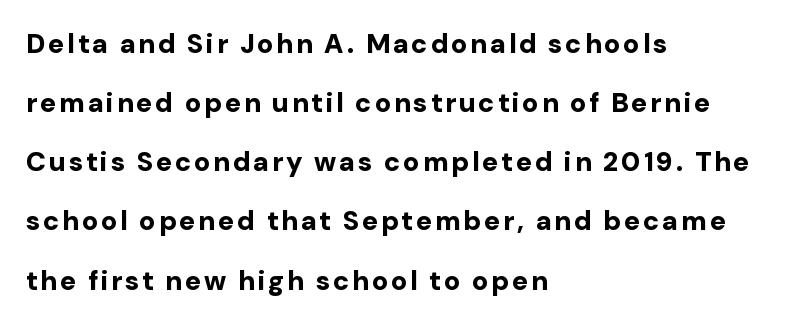
Q: Is the text bold? A: Yes.
Q: Is the text italic (slanted)? A: No, it is upright.
Q: Is the text underlined? A: No.
Q: How is the paragraph aligned? A: Left-aligned.
Q: Is the spacing between lines tight, normal or loose? A: Loose.
